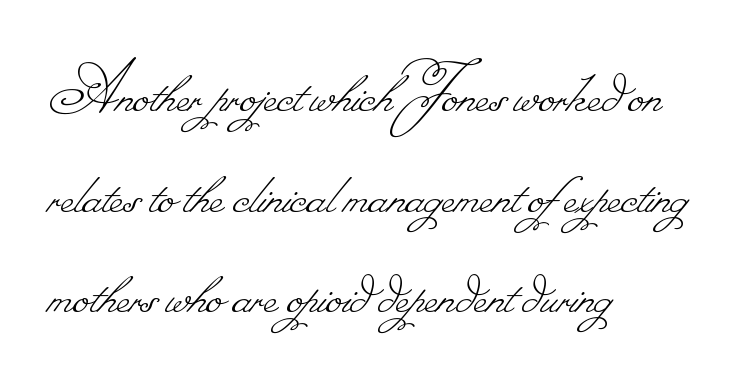
Stems and bowls with no extra thickness — not bold. These lines are rendered in a variable-pitch font. Line spacing here is normal. Rule under the text: the space is simply empty. Caption: standard tracking, unaltered. Line starts are locked; line ends wander.
